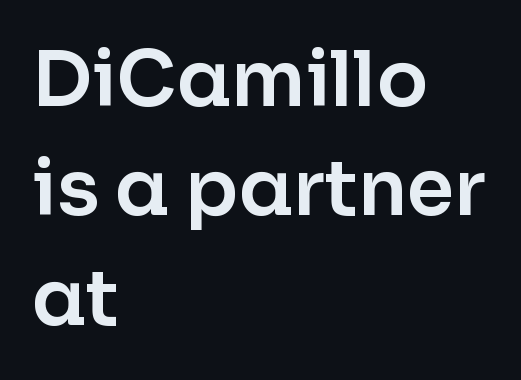
Q: Is the text italic (slanted)? A: No, it is upright.
Q: Is the typeface a serif or a sans-serif typeface? A: Sans-serif.
Q: Is the text underlined? A: No.
Q: How is the paragraph aligned? A: Left-aligned.
Q: Is the spacing between letters normal or unusually wide? A: Normal.
Q: Is the spacing between lines tight, normal or loose? A: Normal.
Q: Width (condensed, normal, or wide)? A: Normal.
Q: Stroke contrast? A: Low.
Q: x-height? A: Medium.
Q: Monospaced? A: No.
